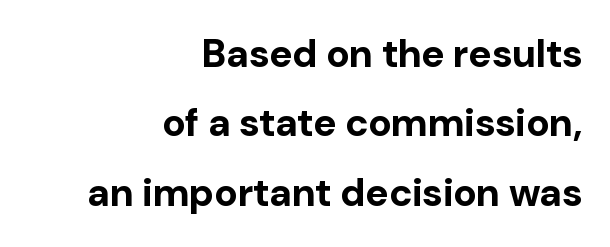
The axis of the letterforms is exactly vertical. Every letter is thick-stroked: bold, no question. The passage shown has conventional tracking throughout. This rendering uses right alignment, leaving the left contour irregular. Serifs: no, the terminals of the letterforms are clean. Clear beneath every line of the passage.
